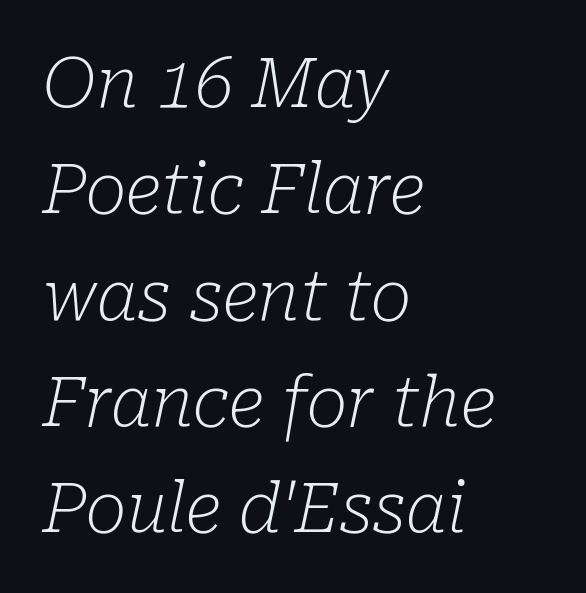
{"serif": "yes", "italic": "yes", "lean": "right", "slant_degrees": 10, "bold": "no", "weight": "light", "width": "normal", "stroke_contrast": "low", "x_height": "medium", "monospaced": "no", "underline": "no", "align": "left", "line_spacing": "normal", "line_spacing_ratio": 1.54, "letter_spacing": "normal", "letter_spacing_em": 0.0, "glyph_px": 69}
